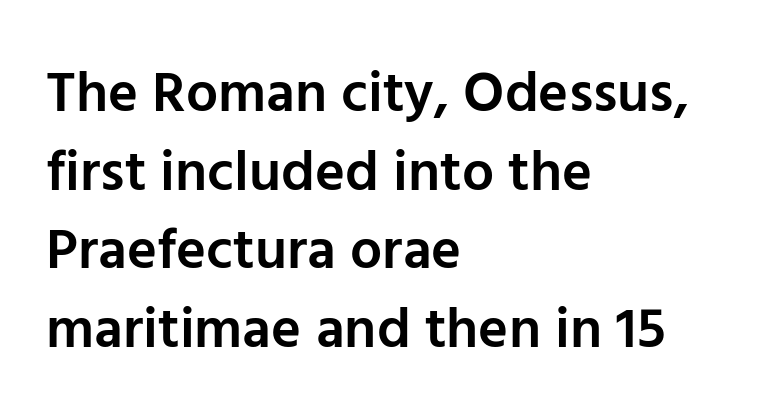
Between one letter and the next there's only the usual sliver of space. The letters carry no serifs — their stems end cleanly without finishing strokes. Proportional: the letters do not fall into vertical columns. Its strokes are somewhat broadened, the hallmark of semibold type.
